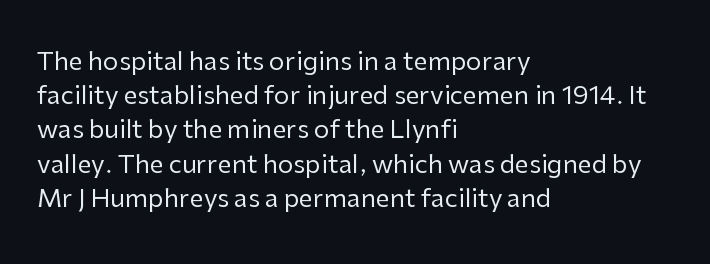
Q: Is the text bold? A: No.
Q: Is the text italic (slanted)? A: No, it is upright.
Q: Is the text underlined? A: No.
Q: How is the paragraph aligned? A: Left-aligned.
Q: Is the spacing between letters normal or unusually wide? A: Normal.
Q: Is the spacing between lines tight, normal or loose? A: Normal.
